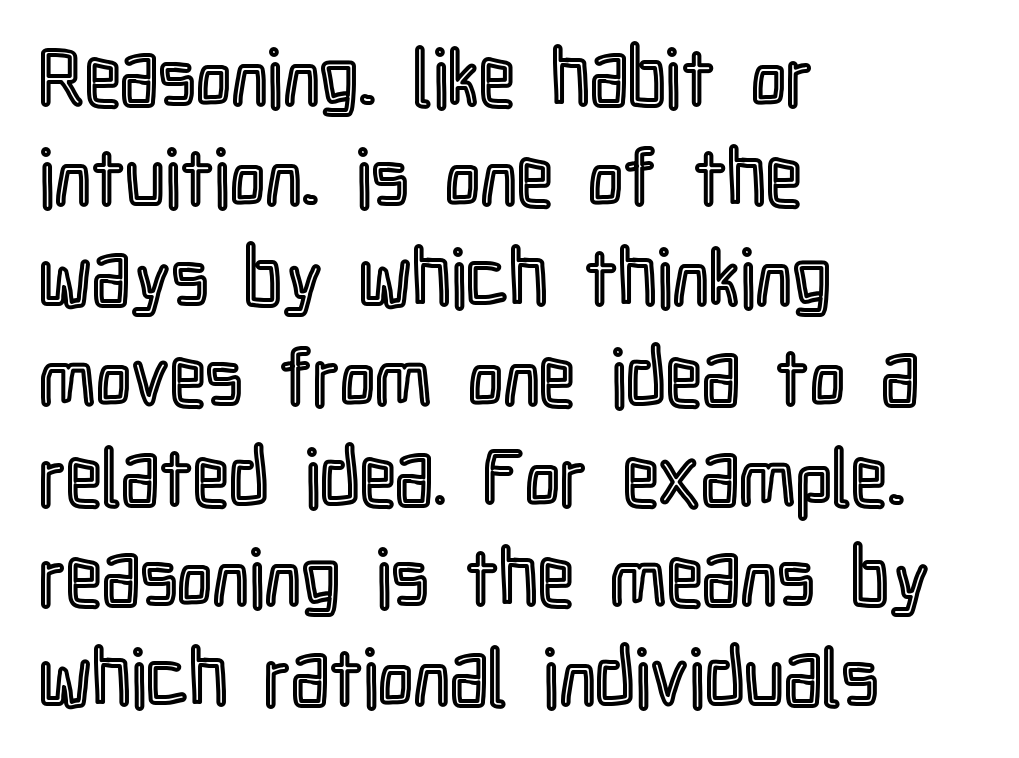
Only glyphs here, with clear space below each row. Nobody touched the tracking dial on this one. Horizontal bands of white between lines are of average thickness. Every stem runs plumb, perpendicular to the baseline. The letters advance in unequal steps, a hallmark of proportional type.
